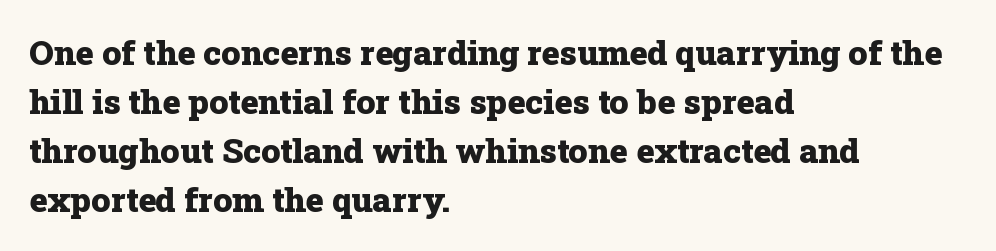
Small tapered or slab feet sit at the stroke ends, so this counts as serif. The glyphs are unaccompanied by any horizontal stroke below them. Notice how the stems are strictly vertical — no italics here. Bold? Absolutely — the strokes are thick and heavy. The rag falls on the right side of this text block. The face used here is proportionally spaced, like ordinary book or web type.
